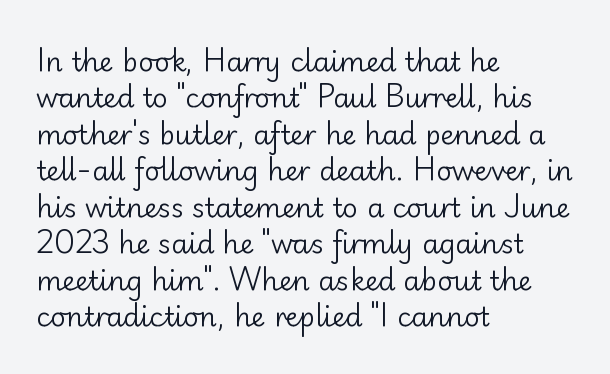
The image shows 27 px text type, upright; set left-aligned, normal line spacing (1.35x), normal letter spacing, not underlined.
